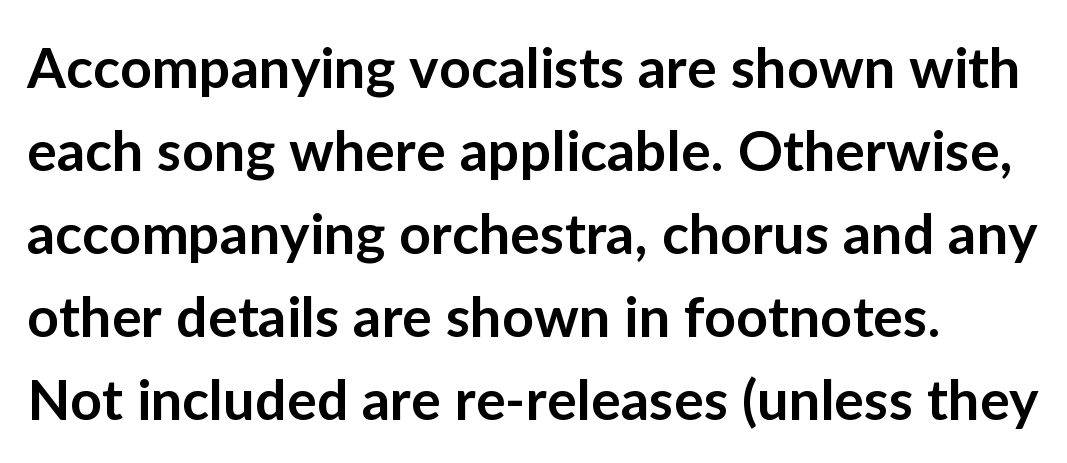
{"serif": "no", "italic": "no", "bold": "semi", "weight": "semibold", "width": "normal", "stroke_contrast": "low", "x_height": "medium", "monospaced": "no", "underline": "no", "line_spacing": "normal", "line_spacing_ratio": 1.48, "letter_spacing": "normal", "letter_spacing_em": 0.0, "glyph_px": 56}
